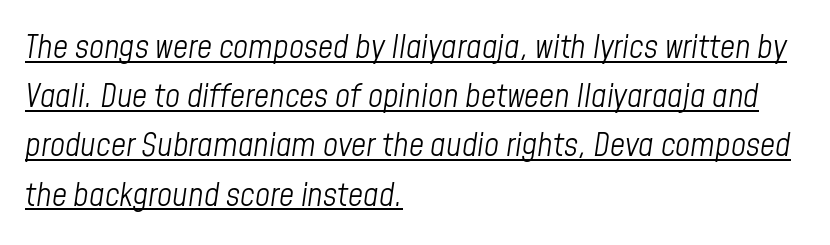
The image shows 33 px light, condensed type, italic (leaning right); set left-aligned, normal line spacing (1.49x), normal letter spacing, underlined; low stroke contrast and a medium x-height.
